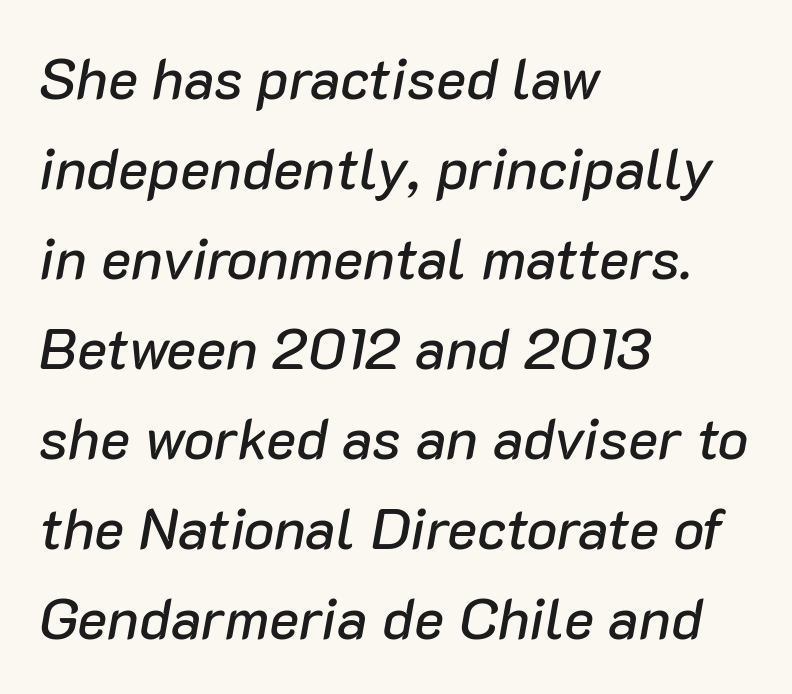
{"italic": "yes", "lean": "right", "slant_degrees": 10, "width": "normal", "stroke_contrast": "low", "x_height": "medium", "monospaced": "no", "underline": "no", "align": "left", "line_spacing": "normal", "line_spacing_ratio": 1.58, "letter_spacing": "normal", "letter_spacing_em": 0.0, "glyph_px": 57}
